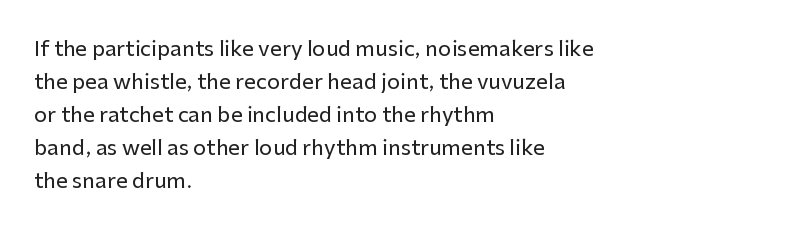
{"italic": "no", "underline": "no", "align": "left", "line_spacing": "normal", "line_spacing_ratio": 1.57, "letter_spacing": "normal", "letter_spacing_em": 0.0, "glyph_px": 21}
